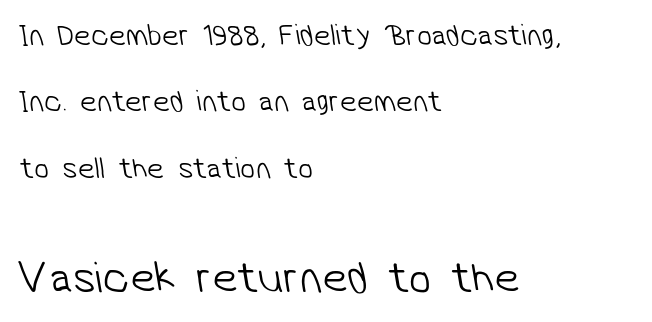
Look at the glyph heights: the lower group is clearly the bigger setting. The text was rendered using a sans face with plain stroke endings. No extra ink here — the face is not bold. Notice how the passage keeps a crisp vertical edge on the left only. Glyph-to-glyph distance matches everyday printed text.
